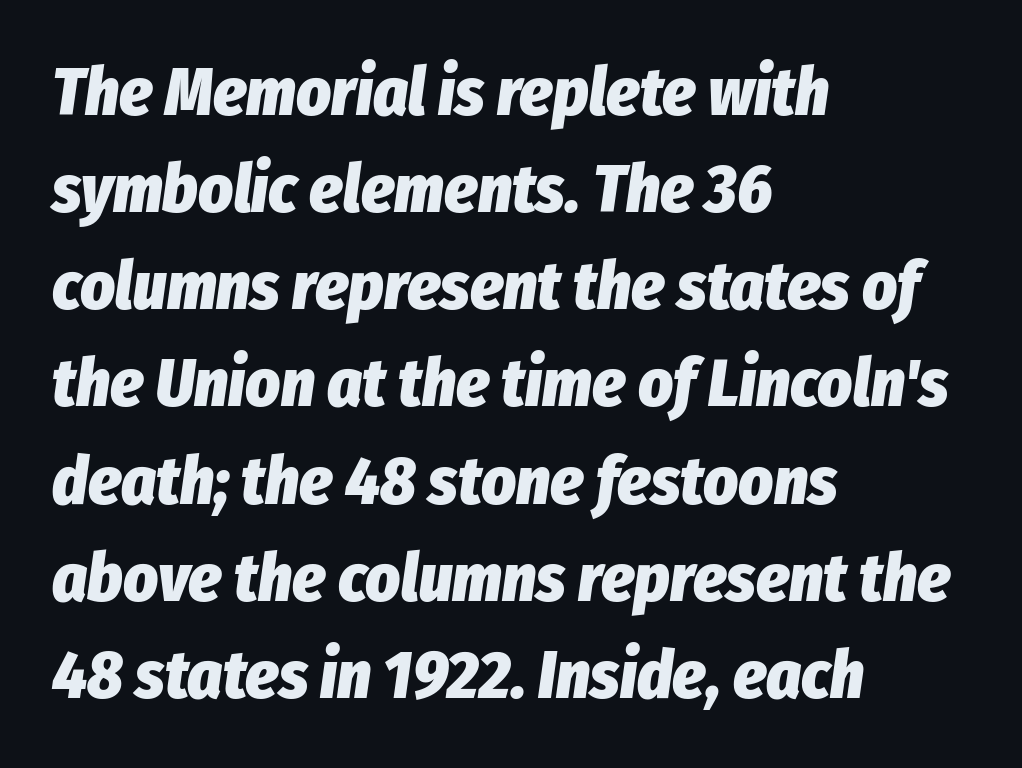
Q: Is the text bold? A: Yes.
Q: Is the text italic (slanted)? A: Yes, it leans right by about 8 degrees.
Q: Is the text underlined? A: No.
Q: How is the paragraph aligned? A: Left-aligned.
Q: Is the spacing between letters normal or unusually wide? A: Normal.
Q: Is the spacing between lines tight, normal or loose? A: Normal.
Q: Width (condensed, normal, or wide)? A: Condensed.
Q: Stroke contrast? A: Low.
Q: x-height? A: Medium.
Q: Monospaced? A: No.
